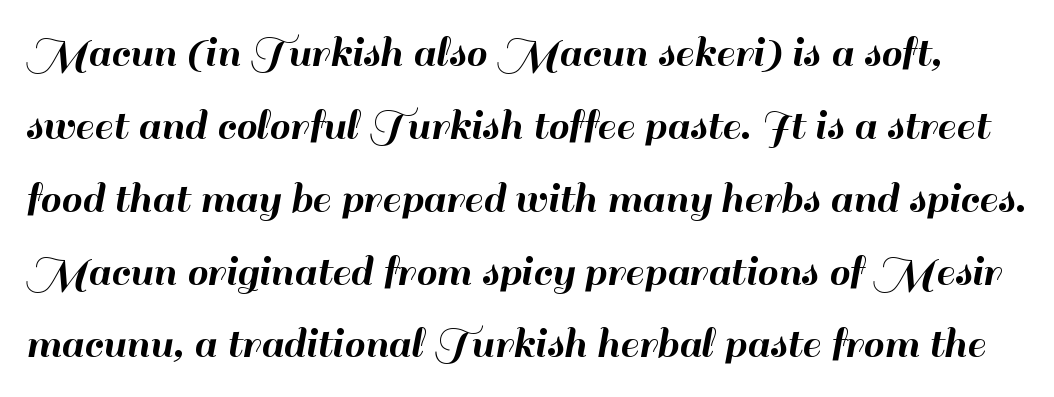
{"serif": "no", "width": "normal", "stroke_contrast": "high", "x_height": "small", "monospaced": "no", "underline": "no", "line_spacing": "normal", "line_spacing_ratio": 1.55, "letter_spacing": "normal", "letter_spacing_em": 0.0, "glyph_px": 47}
